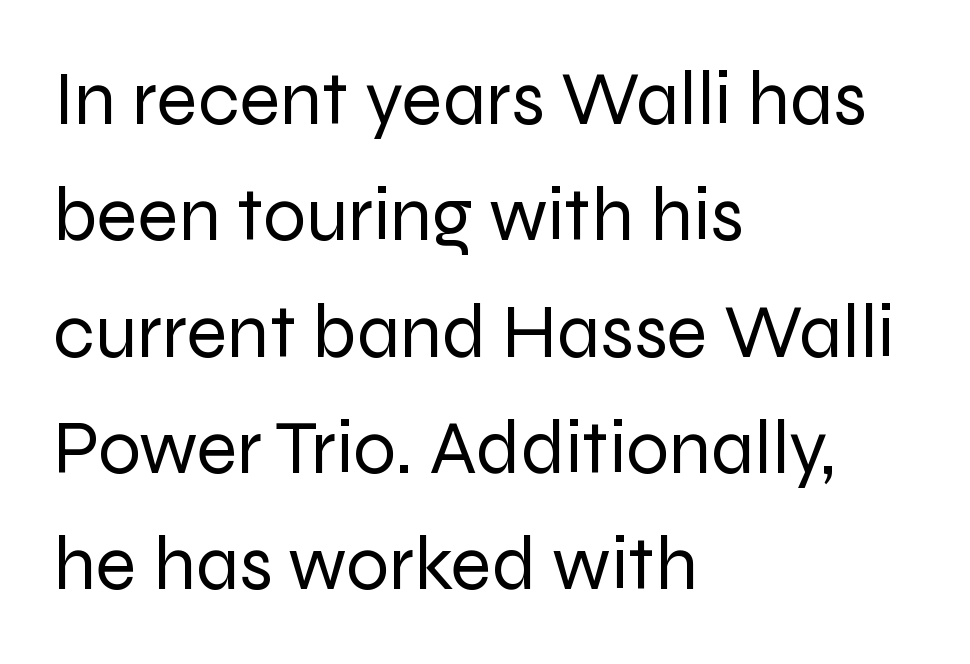
Q: Is the text bold? A: No.
Q: Is the text italic (slanted)? A: No, it is upright.
Q: Is the typeface a serif or a sans-serif typeface? A: Sans-serif.
Q: Is the text underlined? A: No.
Q: How is the paragraph aligned? A: Left-aligned.
Q: Is the spacing between letters normal or unusually wide? A: Normal.
Q: Is the spacing between lines tight, normal or loose? A: Normal.
Q: Width (condensed, normal, or wide)? A: Normal.
Q: Stroke contrast? A: Low.
Q: x-height? A: Medium.
Q: Monospaced? A: No.
